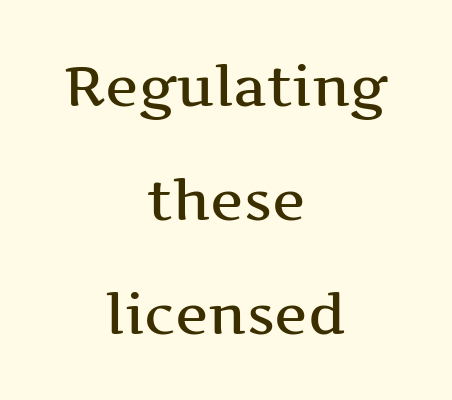
Q: Is the text italic (slanted)? A: No, it is upright.
Q: Is the typeface a serif or a sans-serif typeface? A: Serif.
Q: Is the text underlined? A: No.
Q: How is the paragraph aligned? A: Centered.
Q: Is the spacing between letters normal or unusually wide? A: Normal.
Q: Is the spacing between lines tight, normal or loose? A: Loose.
Q: Width (condensed, normal, or wide)? A: Wide.
Q: Stroke contrast? A: Medium.
Q: x-height? A: Medium.
Q: Monospaced? A: No.
